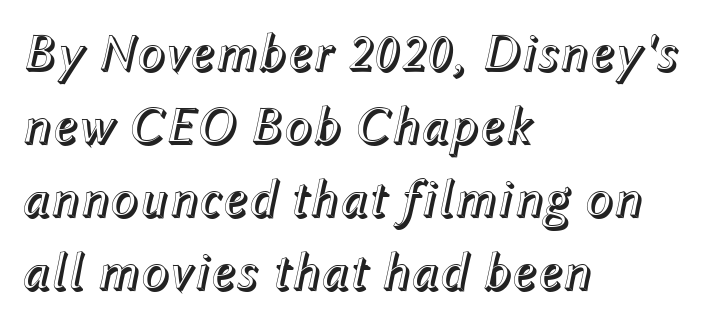
Q: Is the text italic (slanted)? A: Yes, it leans right by about 12 degrees.
Q: Is the text underlined? A: No.
Q: How is the paragraph aligned? A: Left-aligned.
Q: Is the spacing between letters normal or unusually wide? A: Normal.
Q: Is the spacing between lines tight, normal or loose? A: Normal.
Q: Width (condensed, normal, or wide)? A: Normal.
Q: x-height? A: Medium.
Q: Monospaced? A: No.
